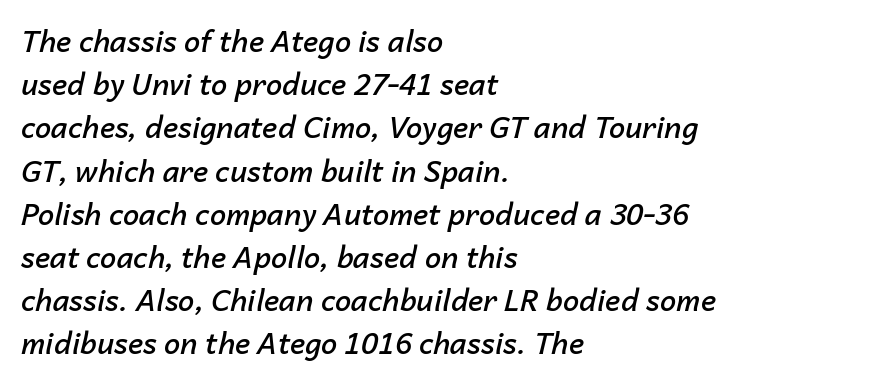
{"italic": "yes", "lean": "right", "slant_degrees": 14, "bold": "semi", "weight": "semibold", "width": "normal", "stroke_contrast": "low", "x_height": "medium", "monospaced": "no", "underline": "no", "align": "left", "line_spacing": "normal", "line_spacing_ratio": 1.49, "letter_spacing": "normal", "letter_spacing_em": 0.0, "glyph_px": 29}
